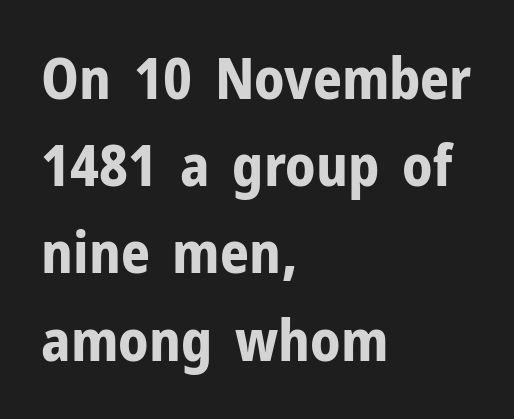
Q: Is the text bold? A: Yes.
Q: Is the text italic (slanted)? A: No, it is upright.
Q: Is the typeface a serif or a sans-serif typeface? A: Sans-serif.
Q: Is the text underlined? A: No.
Q: How is the paragraph aligned? A: Left-aligned.
Q: Is the spacing between letters normal or unusually wide? A: Normal.
Q: Is the spacing between lines tight, normal or loose? A: Normal.
Q: Width (condensed, normal, or wide)? A: Normal.
Q: Stroke contrast? A: Low.
Q: x-height? A: Medium.
Q: Monospaced? A: No.
